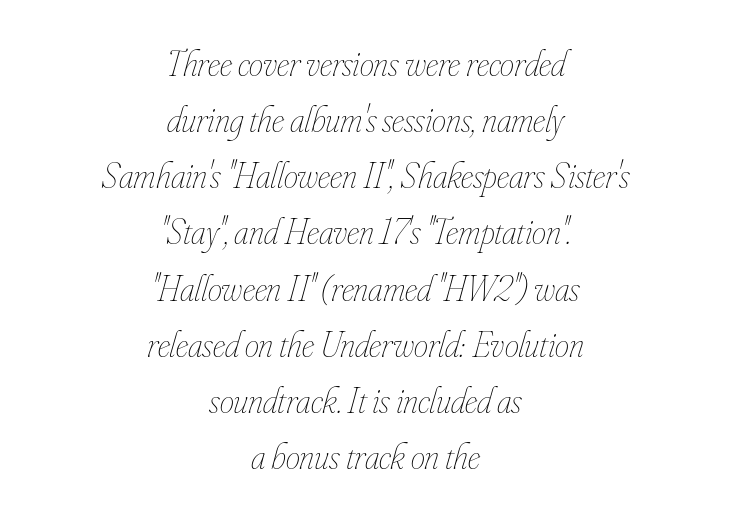
Q: Is the text bold? A: No.
Q: Is the text italic (slanted)? A: Yes, it leans right by about 16 degrees.
Q: Is the text underlined? A: No.
Q: How is the paragraph aligned? A: Centered.
Q: Is the spacing between letters normal or unusually wide? A: Normal.
Q: Is the spacing between lines tight, normal or loose? A: Normal.
Q: Width (condensed, normal, or wide)? A: Condensed.
Q: Stroke contrast? A: Low.
Q: x-height? A: Small.
Q: Monospaced? A: No.
